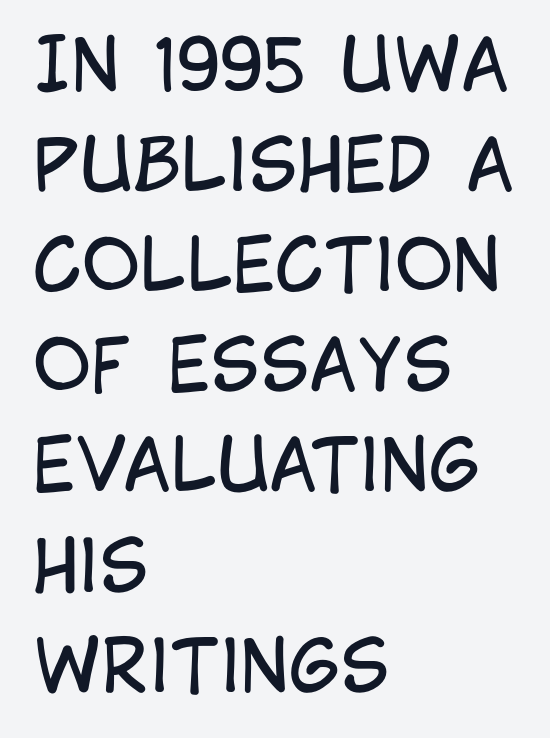
The face used here is proportionally spaced, like ordinary book or web type. The glyphs are unaccompanied by any horizontal stroke below them. Normally led — the rows are evenly, conventionally spaced. No feet cap the strokes, marking this as sans-serif type.
